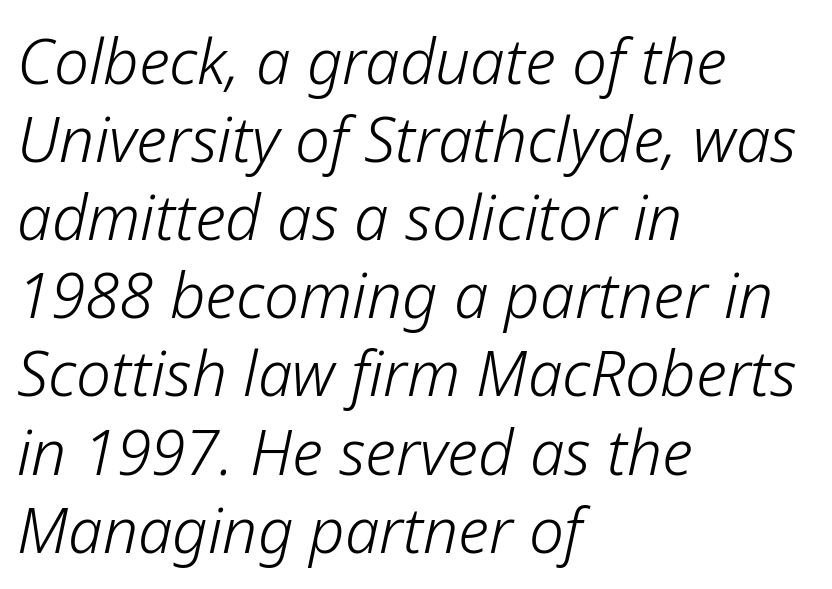
Q: Is the text bold? A: No.
Q: Is the text italic (slanted)? A: Yes, it leans right by about 12 degrees.
Q: Is the text underlined? A: No.
Q: How is the paragraph aligned? A: Left-aligned.
Q: Is the spacing between letters normal or unusually wide? A: Normal.
Q: Is the spacing between lines tight, normal or loose? A: Normal.
Q: Width (condensed, normal, or wide)? A: Normal.
Q: Stroke contrast? A: Low.
Q: x-height? A: Medium.
Q: Monospaced? A: No.
